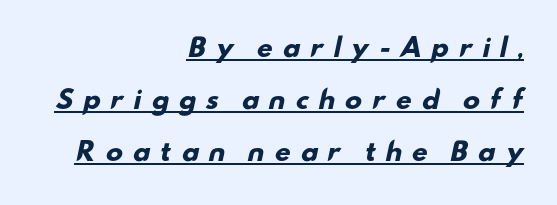
Right-aligned paragraph, ragged on the left. Look at the stroke-to-counter ratio: heavy, a bold. These lines have a slow, spaced-out rhythm from letter to letter. The vertical gap from one line to the next is large. Decoration check: the copy is underlined.
